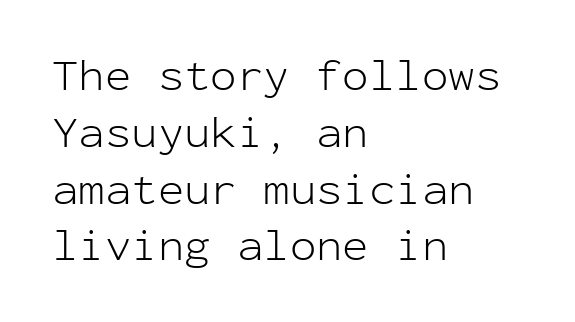
{"serif": "no", "italic": "no", "bold": "no", "weight": "light", "width": "normal", "stroke_contrast": "low", "x_height": "medium", "monospaced": "yes", "underline": "no", "align": "left", "line_spacing": "normal", "line_spacing_ratio": 1.29, "letter_spacing": "normal", "letter_spacing_em": 0.0, "glyph_px": 44}
